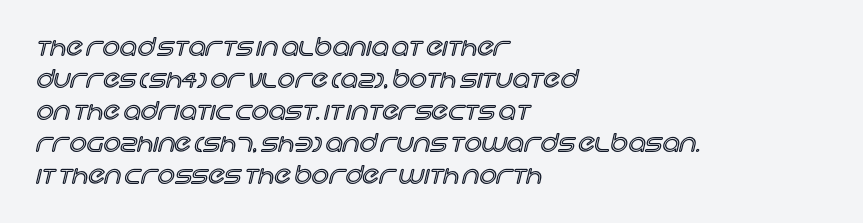
{"underline": "no", "align": "left", "line_spacing": "normal", "line_spacing_ratio": 1.33, "letter_spacing": "normal", "letter_spacing_em": 0.0, "glyph_px": 24}
